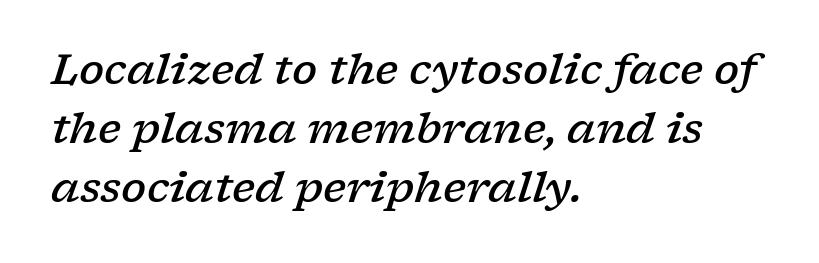
{"serif": "yes", "italic": "yes", "lean": "right", "slant_degrees": 17, "bold": "semi", "weight": "semibold", "width": "wide", "stroke_contrast": "low", "x_height": "medium", "monospaced": "no", "underline": "no", "align": "left", "line_spacing": "normal", "line_spacing_ratio": 1.4, "letter_spacing": "normal", "letter_spacing_em": 0.0, "glyph_px": 42}
